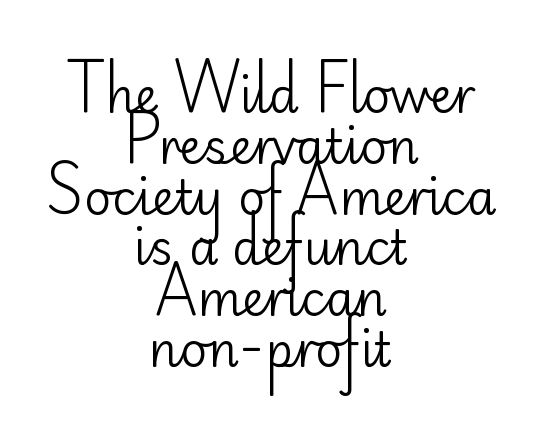
The image shows 47 px regular-weight sans-serif type, upright; set centered, tight line spacing (1.08x), normal letter spacing, not underlined; low stroke contrast and a small x-height.
